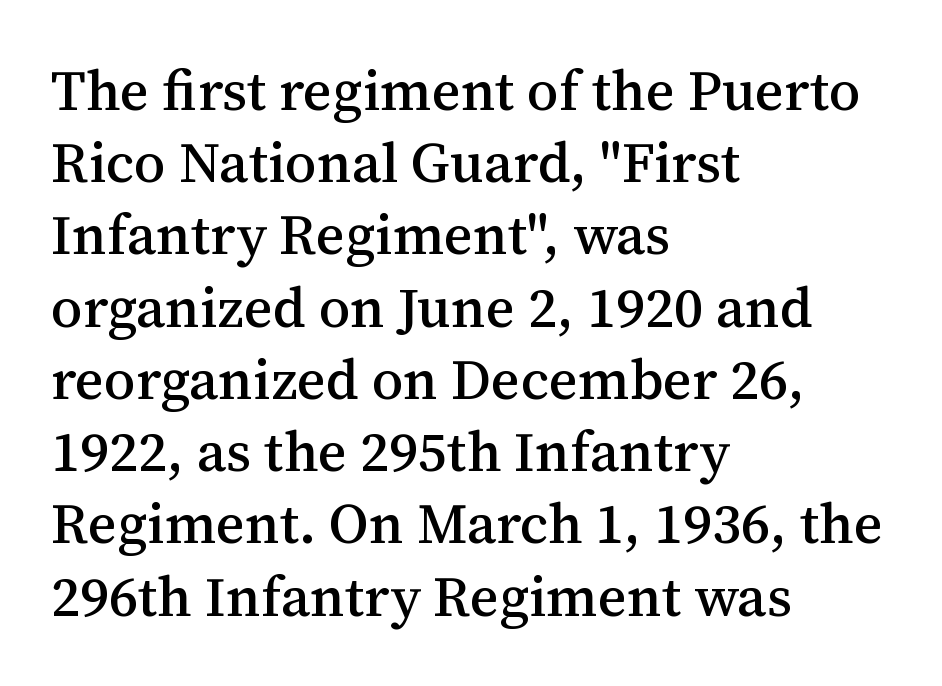
Q: Is the text italic (slanted)? A: No, it is upright.
Q: Is the typeface a serif or a sans-serif typeface? A: Serif.
Q: Is the text underlined? A: No.
Q: How is the paragraph aligned? A: Left-aligned.
Q: Is the spacing between letters normal or unusually wide? A: Normal.
Q: Is the spacing between lines tight, normal or loose? A: Normal.
Q: Width (condensed, normal, or wide)? A: Normal.
Q: Stroke contrast? A: Medium.
Q: x-height? A: Medium.
Q: Monospaced? A: No.
